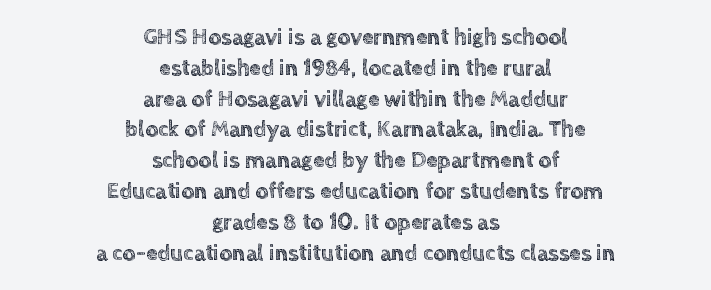
Vertical strokes here are truly vertical. A normal amount of white space separates one row of letters from the next. The glyphs are unaccompanied by any horizontal stroke below them. Visually the block forms a symmetrical silhouette, jagged on both flanks. Tracking value appears to be zero — textbook default spacing.
